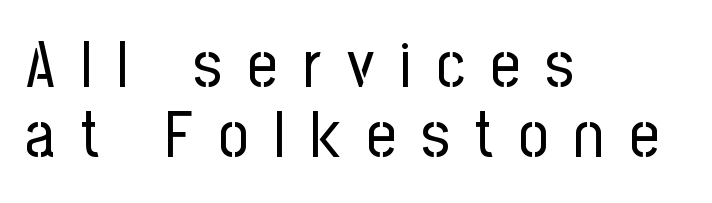
The image shows 65 px regular-weight, condensed sans-serif type, upright; set left-aligned, tight line spacing (1.07x), unusually wide letter spacing (+0.39 em), not underlined; low stroke contrast and a medium x-height.
